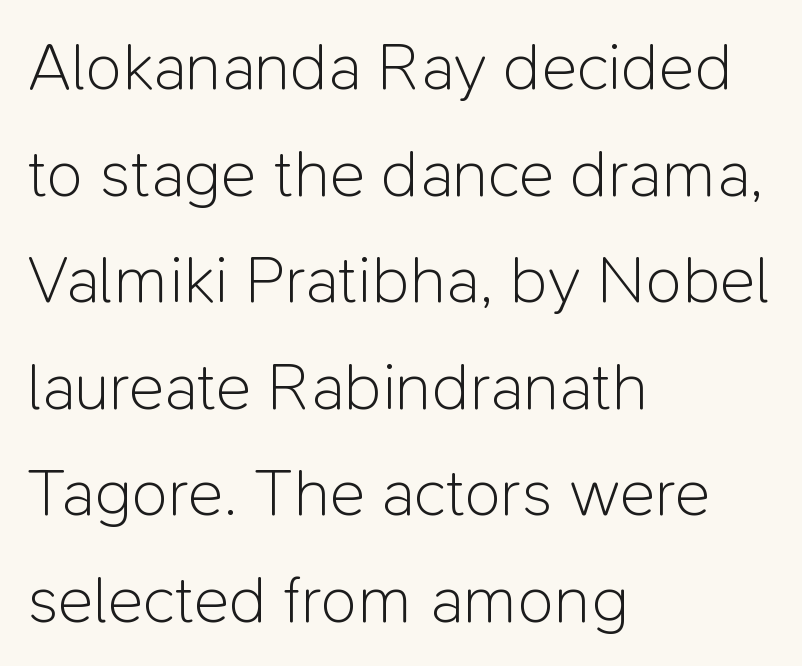
{"serif": "no", "italic": "no", "bold": "no", "weight": "light", "width": "normal", "stroke_contrast": "low", "x_height": "medium", "monospaced": "no", "underline": "no", "align": "left", "line_spacing": "normal", "line_spacing_ratio": 1.59, "letter_spacing": "normal", "letter_spacing_em": 0.0, "glyph_px": 67}
